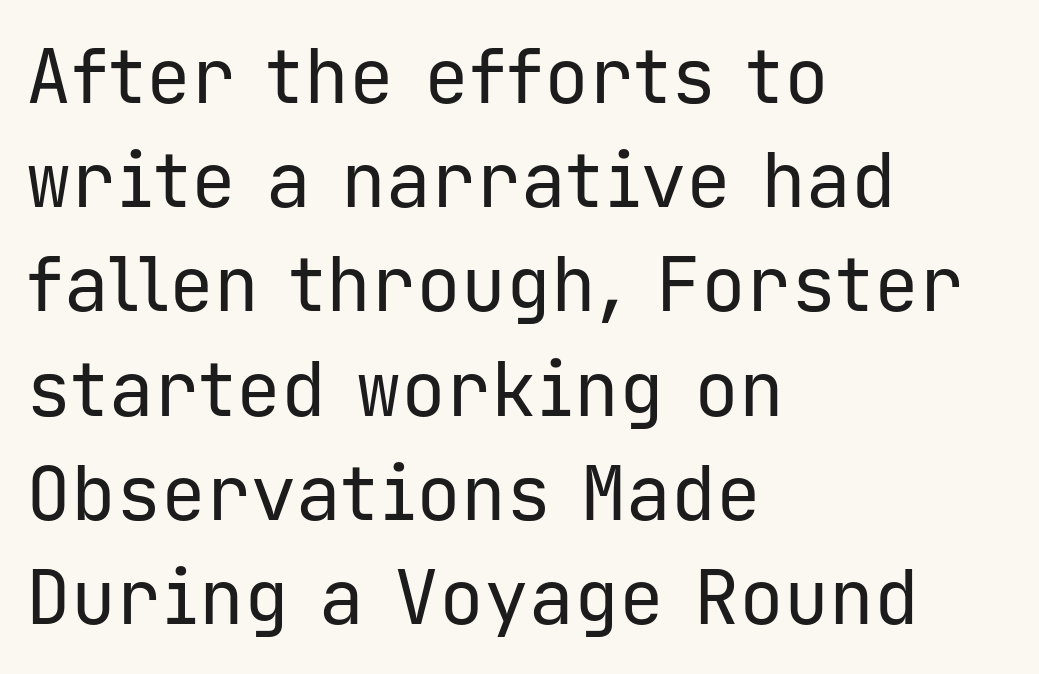
The image shows 75 px regular-weight sans-serif type, upright, monospaced; set left-aligned, normal line spacing (1.39x), normal letter spacing, not underlined; low stroke contrast and a medium x-height.
